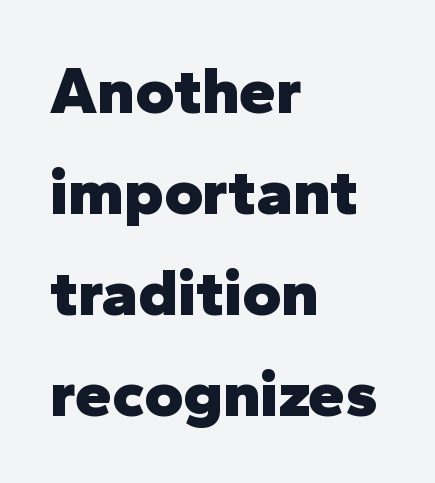
{"serif": "no", "italic": "no", "bold": "yes", "weight": "heavy", "width": "normal", "stroke_contrast": "low", "x_height": "medium", "monospaced": "no", "underline": "no", "align": "left", "line_spacing": "normal", "line_spacing_ratio": 1.53, "letter_spacing": "normal", "letter_spacing_em": 0.0, "glyph_px": 66}
